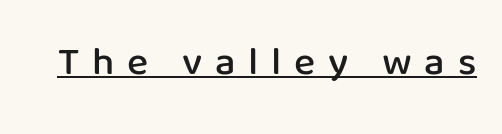
{"serif": "no", "italic": "no", "bold": "semi", "weight": "semibold", "width": "normal", "stroke_contrast": "low", "x_height": "medium", "monospaced": "no", "underline": "yes", "letter_spacing": "wide", "letter_spacing_em": 0.32, "glyph_px": 40}
